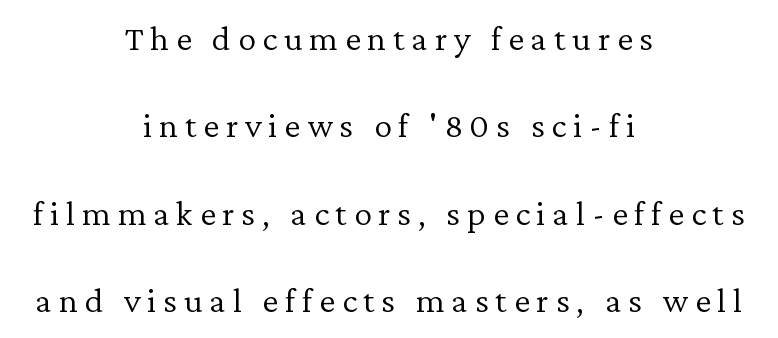
The letters carry serifs — small finishing strokes at the ends of their stems. No heavy texture on the line: the type isn't bold. The letters stand straight up with perfectly vertical stems. The rendering uses a large line-height, opening up the rows.
